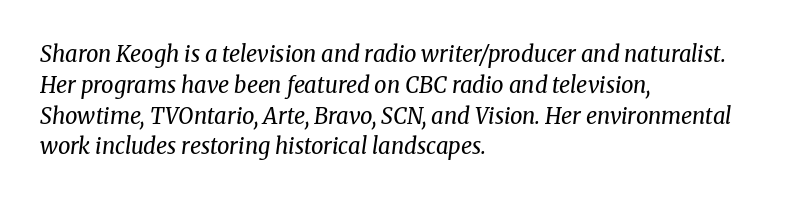
Q: Is the text bold? A: No.
Q: Is the text italic (slanted)? A: Yes, it leans right by about 8 degrees.
Q: Is the text underlined? A: No.
Q: How is the paragraph aligned? A: Left-aligned.
Q: Is the spacing between letters normal or unusually wide? A: Normal.
Q: Is the spacing between lines tight, normal or loose? A: Normal.
